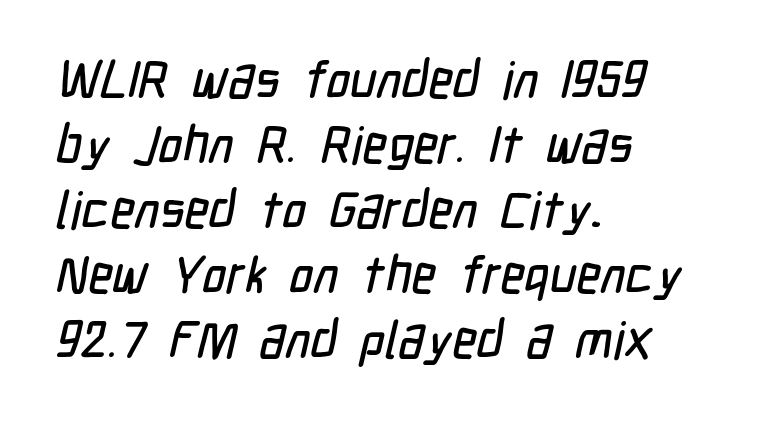
Q: Is the typeface a serif or a sans-serif typeface? A: Sans-serif.
Q: Is the text underlined? A: No.
Q: How is the paragraph aligned? A: Left-aligned.
Q: Is the spacing between letters normal or unusually wide? A: Normal.
Q: Is the spacing between lines tight, normal or loose? A: Normal.
Q: Width (condensed, normal, or wide)? A: Condensed.
Q: Stroke contrast? A: Low.
Q: x-height? A: Medium.
Q: Monospaced? A: No.
